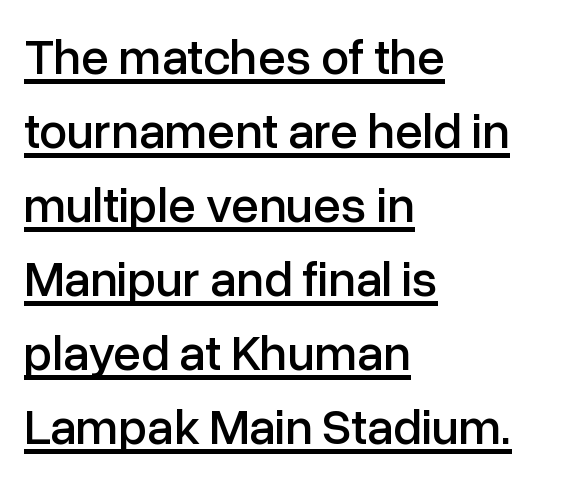
The horizontal fit of the characters is conventional and even. You can tell from the bare stems that sans-serif type was used. The face used here is proportionally spaced, like ordinary book or web type. If you drew a line through each stem, it would be perfectly vertical. Students, observe: this is what conventionally led text looks like. Quick note: underline on.
